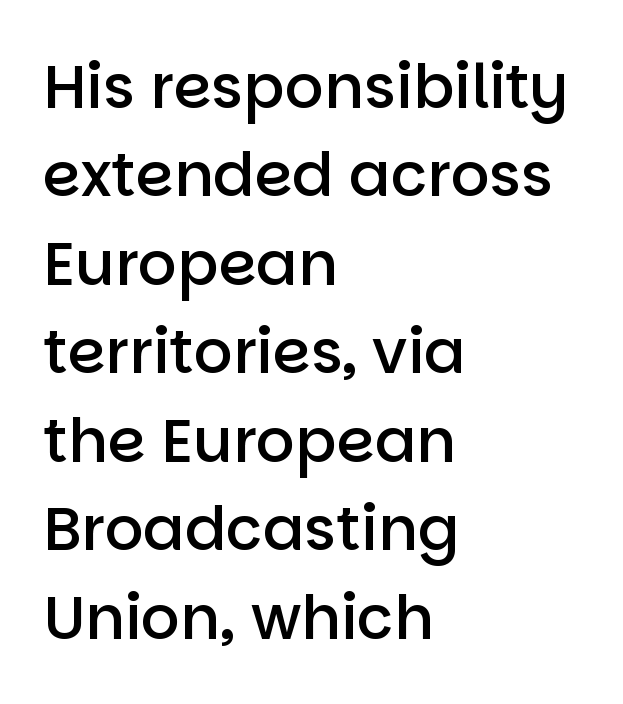
{"serif": "no", "italic": "no", "bold": "semi", "weight": "semibold", "width": "normal", "stroke_contrast": "low", "x_height": "large", "monospaced": "no", "underline": "no", "align": "left", "line_spacing": "normal", "line_spacing_ratio": 1.45, "letter_spacing": "normal", "letter_spacing_em": 0.0, "glyph_px": 61}
